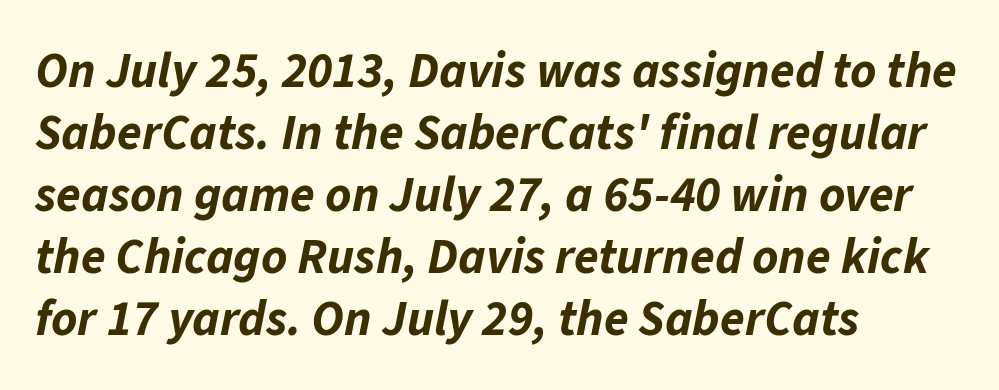
{"italic": "yes", "lean": "right", "slant_degrees": 11, "bold": "yes", "weight": "bold", "width": "normal", "stroke_contrast": "low", "x_height": "medium", "monospaced": "no", "underline": "no", "align": "left", "line_spacing_ratio": 1.24, "letter_spacing": "normal", "letter_spacing_em": 0.0, "glyph_px": 50}
